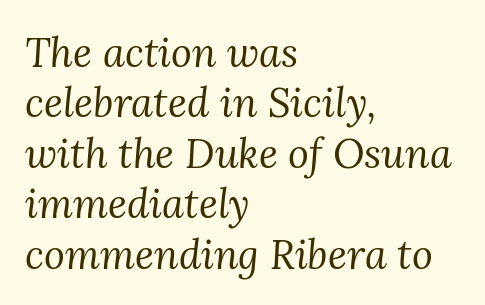
If you measured baseline to baseline, you'd find a middling distance. Between one letter and the next there's only the usual sliver of space. The letters advance in unequal steps, a hallmark of proportional type. Each letter's strokes conclude with small projecting serifs.
